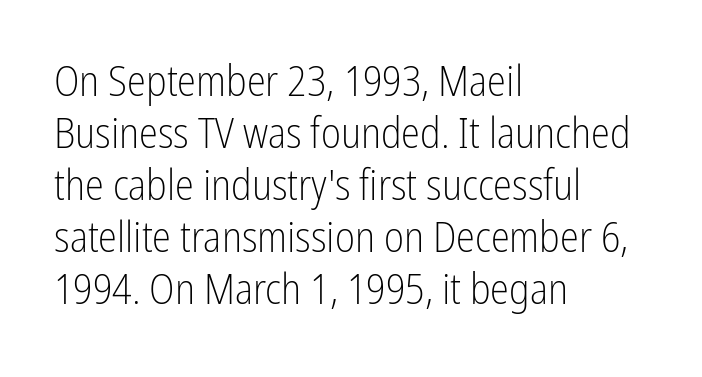
Is this a fixed-width face? No — the glyphs have proportional, varying widths. No italicization has been applied; the sample stays upright. The face used here is a sans, in the tradition of grotesques and geometrics. Does the copy run flush right? No — it runs flush left.
